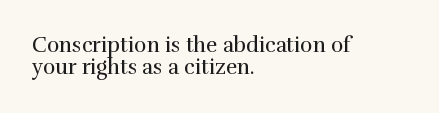
{"italic": "no", "bold": "no", "underline": "no", "align": "left", "line_spacing": "tight", "line_spacing_ratio": 1.04, "letter_spacing": "normal", "letter_spacing_em": 0.0, "glyph_px": 21}
